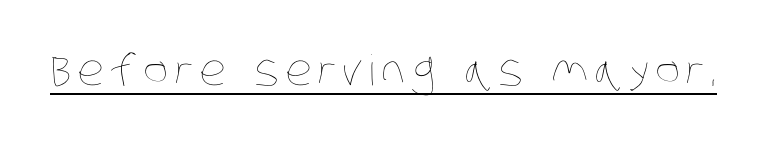
{"bold": "no", "weight": "thin", "width": "condensed", "stroke_contrast": "low", "x_height": "large", "monospaced": "no", "underline": "yes", "glyph_px": 42}
